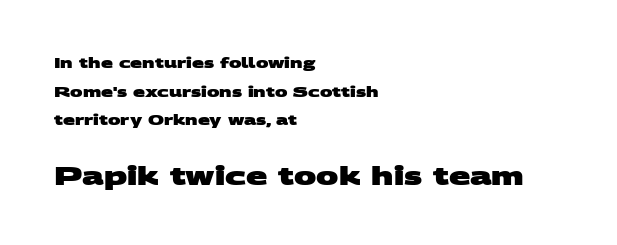
Q: Is the text bold? A: Yes.
Q: Is the text underlined? A: No.
Q: How is the paragraph aligned? A: Left-aligned.
Q: Is the spacing between letters normal or unusually wide? A: Normal.
Q: Is the spacing between lines tight, normal or loose? A: Loose.
Q: Which block of text is set in a larger size, the first (top) or the second (bottom)? A: The second (bottom) one.
